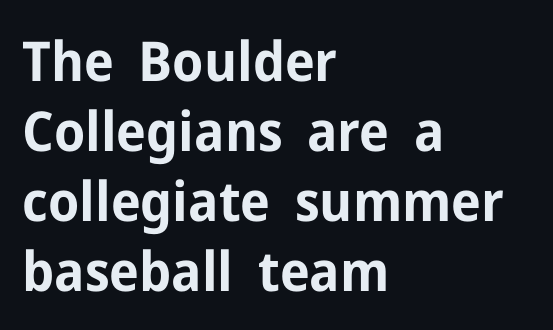
Do the letters lean? They stand straight. The leading is moderate, giving the passage an even texture. Each letter keeps its own natural width here, so spacing adapts to shape. Casual observation: everything's shoved over to the left. The font family rendered here belongs to the sans-serif group.
